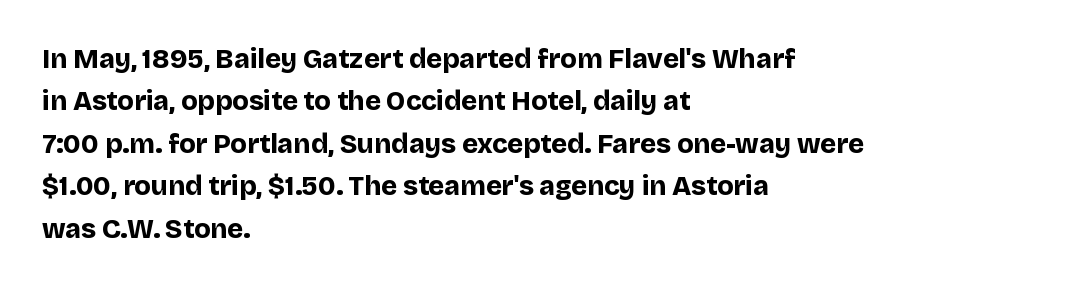
Q: Is the text bold? A: Yes.
Q: Is the text italic (slanted)? A: No, it is upright.
Q: Is the text underlined? A: No.
Q: How is the paragraph aligned? A: Left-aligned.
Q: Is the spacing between letters normal or unusually wide? A: Normal.
Q: Is the spacing between lines tight, normal or loose? A: Normal.
